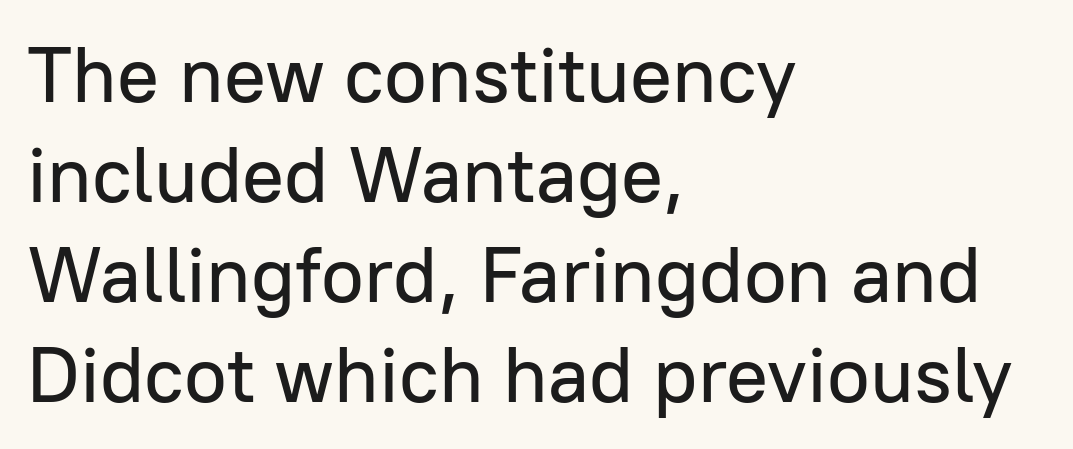
The passage shown is typeset with a sans-serif family. The setting favours the left margin, as ordinary paragraphs usually do. A typesetter would call this leading conventional body-copy spacing. It's the straight-up-and-down kind of type.
